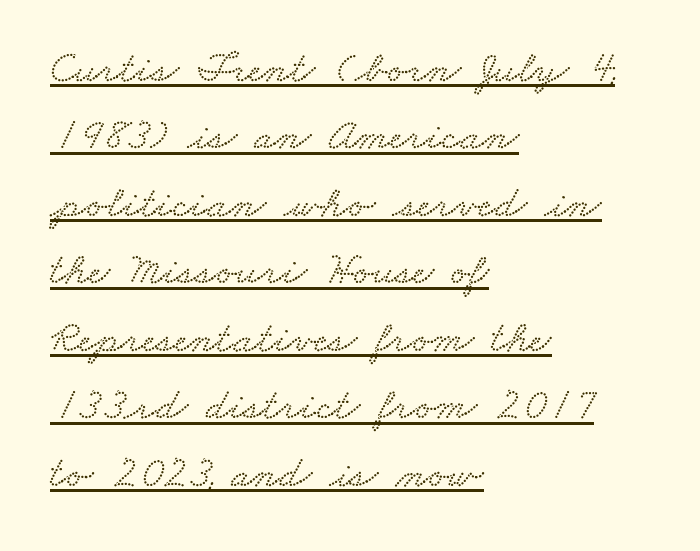
Q: Is the text underlined? A: Yes.
Q: How is the paragraph aligned? A: Left-aligned.
Q: Is the spacing between letters normal or unusually wide? A: Normal.
Q: Is the spacing between lines tight, normal or loose? A: Normal.
Q: Width (condensed, normal, or wide)? A: Wide.
Q: Stroke contrast? A: Low.
Q: x-height? A: Small.
Q: Monospaced? A: No.
